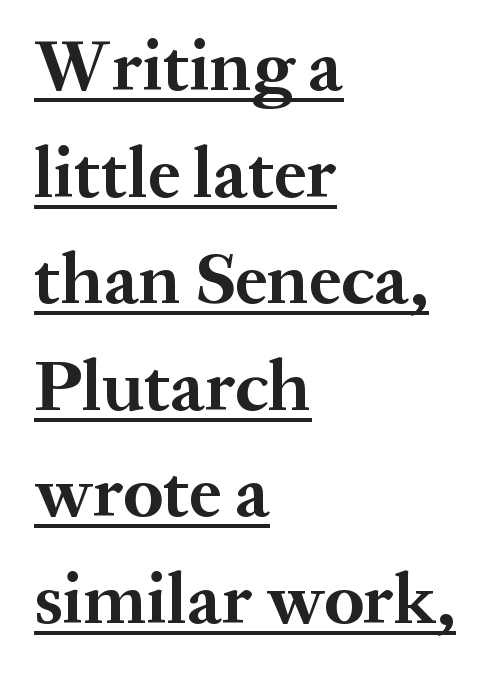
{"serif": "yes", "italic": "no", "bold": "yes", "weight": "bold", "width": "normal", "stroke_contrast": "medium", "x_height": "medium", "monospaced": "no", "underline": "yes", "align": "left", "line_spacing": "normal", "line_spacing_ratio": 1.46, "letter_spacing": "normal", "letter_spacing_em": 0.0, "glyph_px": 73}
